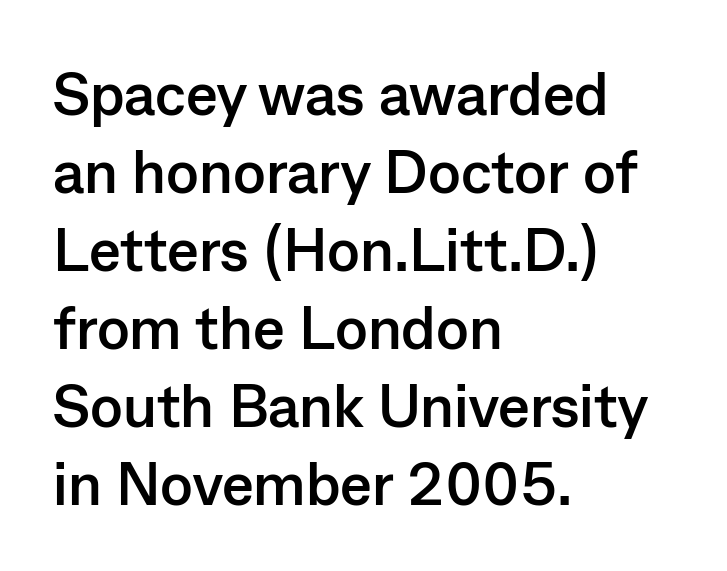
{"serif": "no", "italic": "no", "bold": "yes", "weight": "semibold", "width": "normal", "stroke_contrast": "low", "x_height": "medium", "monospaced": "no", "underline": "no", "align": "left", "line_spacing": "normal", "line_spacing_ratio": 1.3, "letter_spacing": "normal", "letter_spacing_em": 0.0, "glyph_px": 60}
